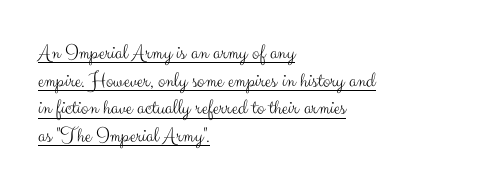
{"bold": "no", "underline": "yes", "align": "left", "line_spacing": "normal", "line_spacing_ratio": 1.26, "letter_spacing": "normal", "letter_spacing_em": 0.0, "glyph_px": 22}
